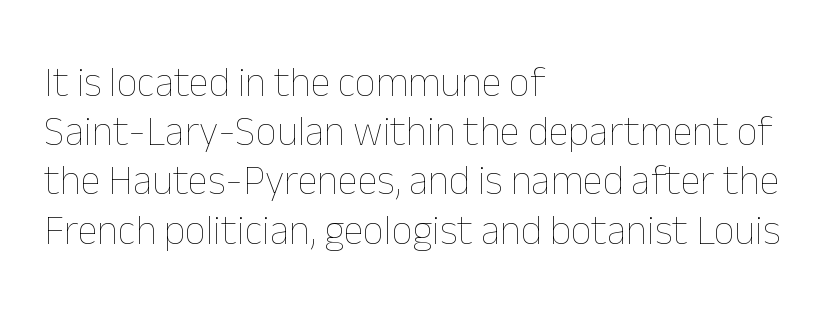
{"italic": "no", "bold": "no", "weight": "thin", "width": "normal", "stroke_contrast": "low", "x_height": "medium", "monospaced": "no", "underline": "no", "align": "left", "line_spacing_ratio": 1.2, "letter_spacing": "normal", "letter_spacing_em": 0.0, "glyph_px": 41}
